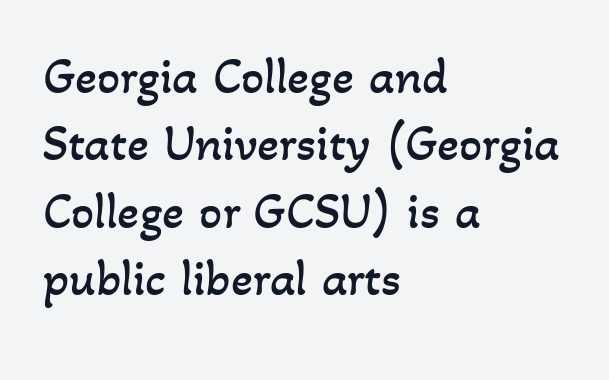
The image shows 51 px regular-weight type; set left-aligned, normal line spacing (1.32x), normal letter spacing, not underlined; low stroke contrast and a small x-height.
